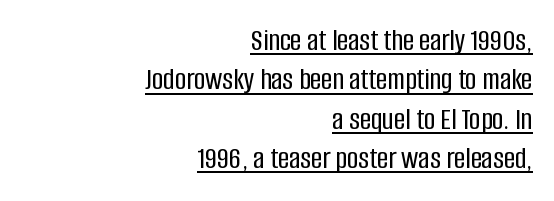
Honestly, the underline is the first thing you notice here. This sample uses a sans-serif face. A student would call this right alignment; a typographer would say flush right, rag left. Each word holds together tightly as a unit, with standard inter-letter gaps. A roman cut, with each character standing at attention.
